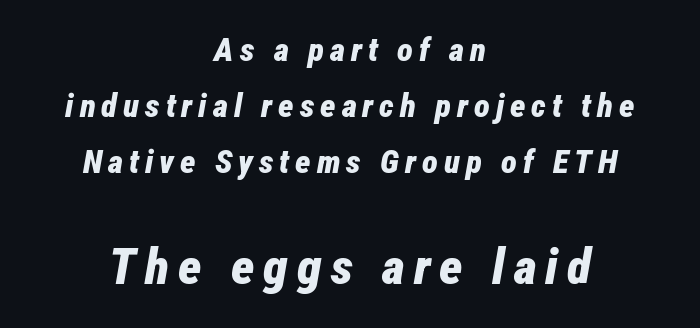
{"italic": "yes", "lean": "right", "slant_degrees": 12, "bold": "yes", "weight": "bold", "width": "condensed", "stroke_contrast": "low", "x_height": "medium", "monospaced": "no", "underline": "no", "align": "center", "line_spacing": "normal", "line_spacing_ratio": 1.69, "larger_block": "second", "size_ratio": 1.52, "glyph_px": 50}
